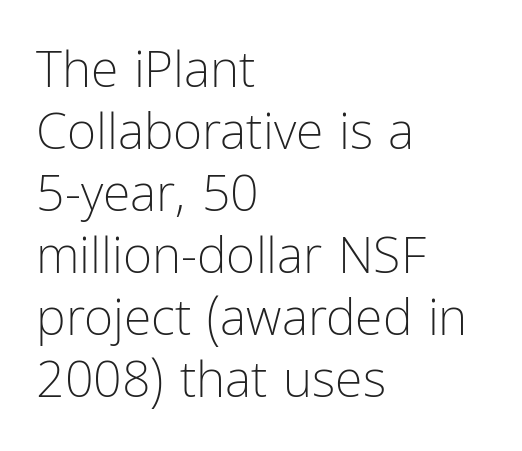
{"serif": "no", "italic": "no", "bold": "no", "weight": "light", "width": "condensed", "stroke_contrast": "low", "x_height": "medium", "monospaced": "no", "underline": "no", "align": "left", "line_spacing_ratio": 1.24, "letter_spacing": "normal", "letter_spacing_em": 0.0, "glyph_px": 50}
